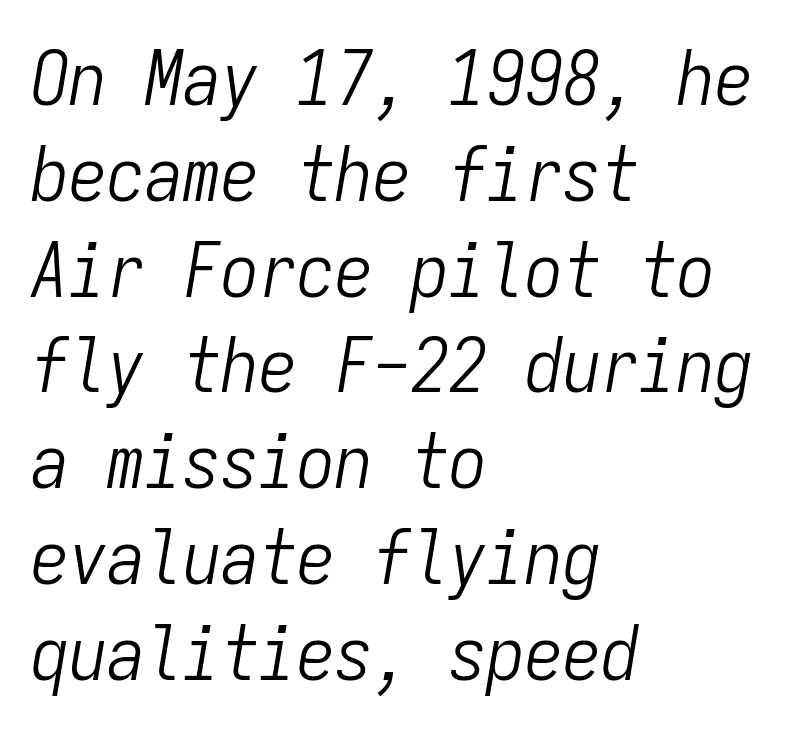
Q: Is the text bold? A: No.
Q: Is the text italic (slanted)? A: Yes, it leans right by about 9 degrees.
Q: Is the text underlined? A: No.
Q: How is the paragraph aligned? A: Left-aligned.
Q: Is the spacing between letters normal or unusually wide? A: Normal.
Q: Is the spacing between lines tight, normal or loose? A: Normal.
Q: Width (condensed, normal, or wide)? A: Condensed.
Q: Stroke contrast? A: Low.
Q: x-height? A: Medium.
Q: Monospaced? A: Yes.
